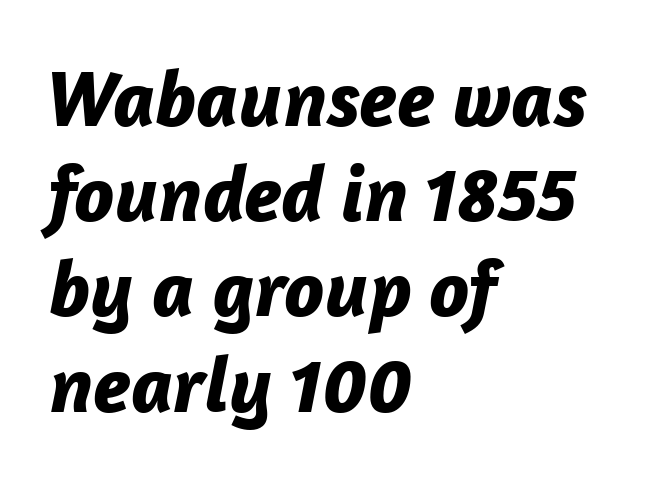
The image shows 80 px bold type, italic (leaning right); set left-aligned, line spacing 1.19x, normal letter spacing, not underlined; low stroke contrast and a medium x-height.
